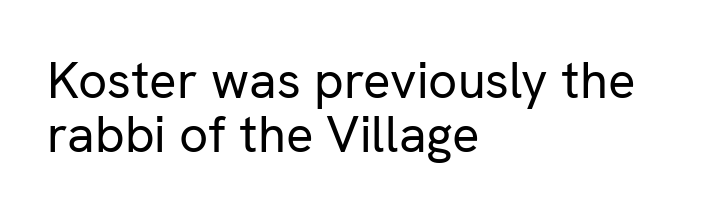
The image shows 51 px regular-weight sans-serif type, upright; set left-aligned, tight line spacing (1.06x), normal letter spacing, not underlined; low stroke contrast and a medium x-height.
